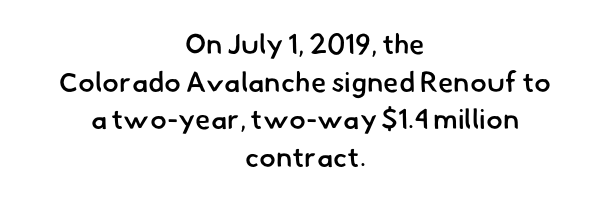
Q: Is the text bold? A: Semi-bold.
Q: Is the typeface a serif or a sans-serif typeface? A: Sans-serif.
Q: Is the text underlined? A: No.
Q: How is the paragraph aligned? A: Centered.
Q: Is the spacing between letters normal or unusually wide? A: Normal.
Q: Is the spacing between lines tight, normal or loose? A: Normal.
Q: Width (condensed, normal, or wide)? A: Normal.
Q: Stroke contrast? A: Low.
Q: x-height? A: Small.
Q: Monospaced? A: No.
